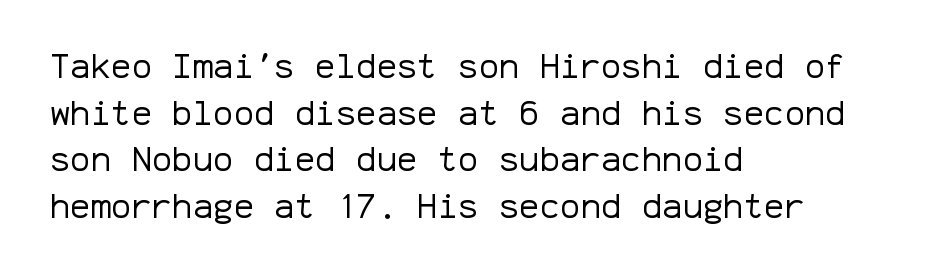
The image shows 34 px regular-weight sans-serif type, upright, monospaced; set left-aligned, normal line spacing (1.37x), normal letter spacing, not underlined; low stroke contrast and a medium x-height.
